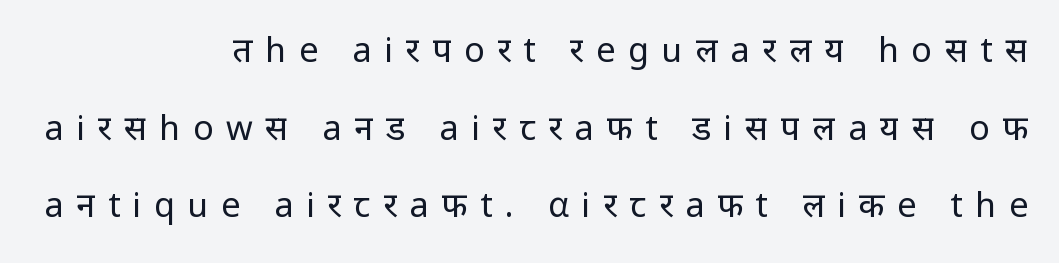
Q: Is the text bold? A: No.
Q: Is the text italic (slanted)? A: No, it is upright.
Q: Is the typeface a serif or a sans-serif typeface? A: Sans-serif.
Q: Is the text underlined? A: No.
Q: How is the paragraph aligned? A: Right-aligned.
Q: Is the spacing between letters normal or unusually wide? A: Unusually wide.
Q: Is the spacing between lines tight, normal or loose? A: Loose.
Q: Width (condensed, normal, or wide)? A: Normal.
Q: Stroke contrast? A: Low.
Q: x-height? A: Medium.
Q: Monospaced? A: No.
